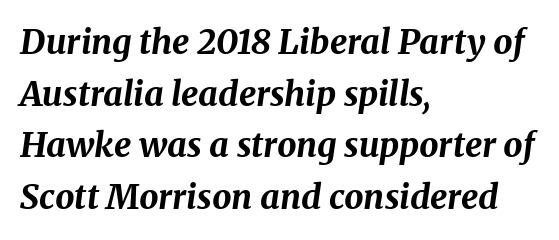
Q: Is the text bold? A: Yes.
Q: Is the text italic (slanted)? A: Yes, it leans right by about 8 degrees.
Q: Is the text underlined? A: No.
Q: How is the paragraph aligned? A: Left-aligned.
Q: Is the spacing between letters normal or unusually wide? A: Normal.
Q: Is the spacing between lines tight, normal or loose? A: Normal.
Q: Width (condensed, normal, or wide)? A: Normal.
Q: Stroke contrast? A: Medium.
Q: x-height? A: Medium.
Q: Monospaced? A: No.
